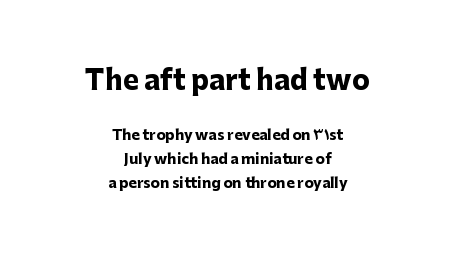
The image shows 27 px bold type, upright; set centered, normal line spacing (1.7x), normal letter spacing, not underlined; the first (top) block is 1.93x larger.
